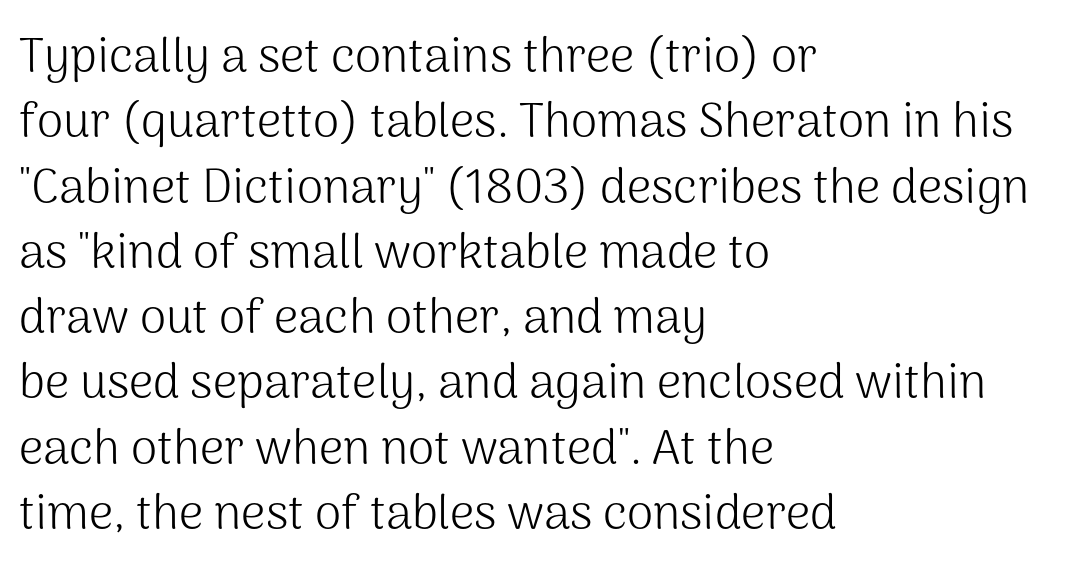
The image shows 48 px light sans-serif type, upright; set left-aligned, normal line spacing (1.36x), normal letter spacing, not underlined; medium stroke contrast and a medium x-height.
